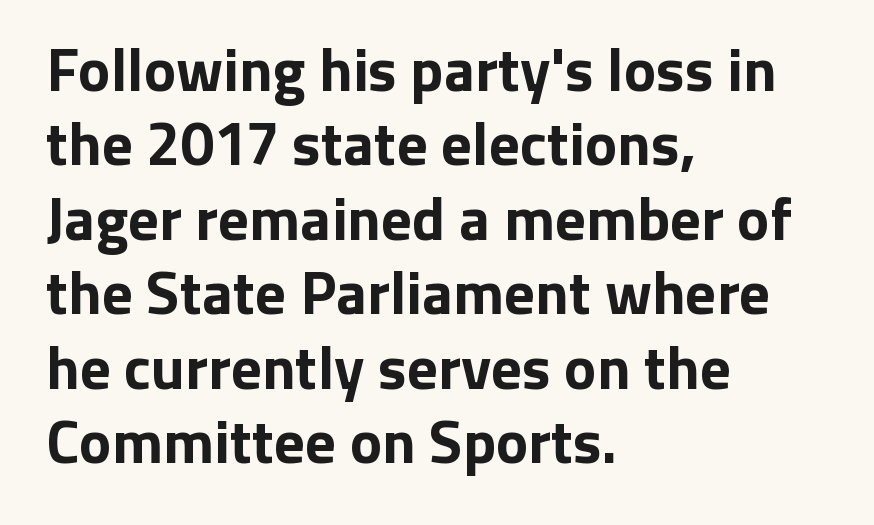
{"serif": "no", "italic": "no", "bold": "yes", "weight": "bold", "width": "normal", "stroke_contrast": "low", "x_height": "medium", "monospaced": "no", "underline": "no", "align": "left", "line_spacing_ratio": 1.22, "letter_spacing": "normal", "letter_spacing_em": 0.0, "glyph_px": 61}
